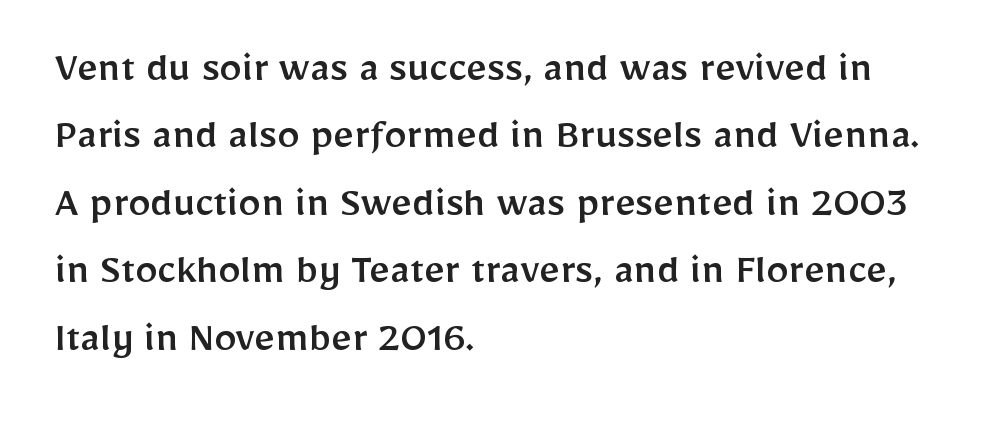
Q: Is the text italic (slanted)? A: No, it is upright.
Q: Is the typeface a serif or a sans-serif typeface? A: Sans-serif.
Q: Is the text underlined? A: No.
Q: How is the paragraph aligned? A: Left-aligned.
Q: Is the spacing between letters normal or unusually wide? A: Normal.
Q: Is the spacing between lines tight, normal or loose? A: Normal.
Q: Width (condensed, normal, or wide)? A: Normal.
Q: Stroke contrast? A: Low.
Q: x-height? A: Medium.
Q: Monospaced? A: No.
